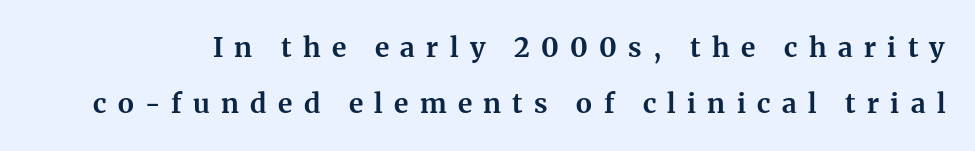
{"italic": "no", "bold": "yes", "underline": "no", "line_spacing": "loose", "line_spacing_ratio": 2.06, "letter_spacing": "wide", "letter_spacing_em": 0.42, "glyph_px": 27}
